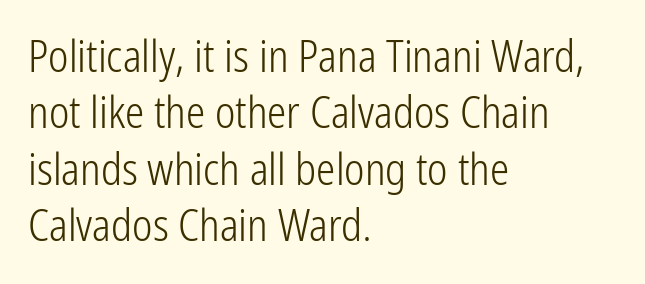
Q: Is the text bold? A: No.
Q: Is the text italic (slanted)? A: No, it is upright.
Q: Is the typeface a serif or a sans-serif typeface? A: Sans-serif.
Q: Is the text underlined? A: No.
Q: How is the paragraph aligned? A: Left-aligned.
Q: Is the spacing between letters normal or unusually wide? A: Normal.
Q: Is the spacing between lines tight, normal or loose? A: Normal.
Q: Width (condensed, normal, or wide)? A: Condensed.
Q: Stroke contrast? A: Low.
Q: x-height? A: Medium.
Q: Monospaced? A: No.
